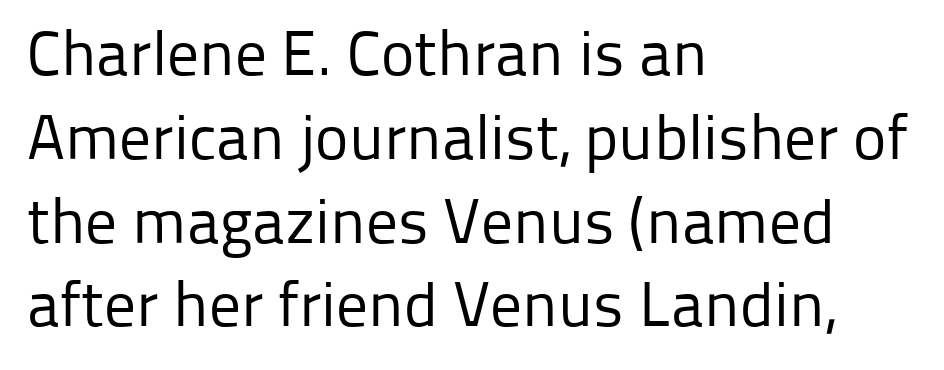
{"serif": "no", "italic": "no", "bold": "no", "weight": "regular", "width": "normal", "stroke_contrast": "low", "x_height": "medium", "monospaced": "no", "underline": "no", "align": "left", "line_spacing": "normal", "line_spacing_ratio": 1.33, "letter_spacing": "normal", "letter_spacing_em": 0.0, "glyph_px": 63}
